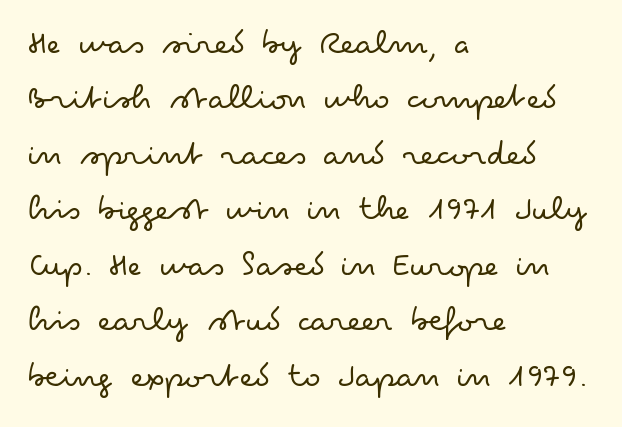
{"serif": "no", "italic": "no", "bold": "no", "weight": "light", "width": "wide", "stroke_contrast": "low", "x_height": "small", "monospaced": "no", "underline": "no", "align": "left", "line_spacing": "normal", "line_spacing_ratio": 1.5, "letter_spacing": "normal", "letter_spacing_em": 0.0, "glyph_px": 37}
